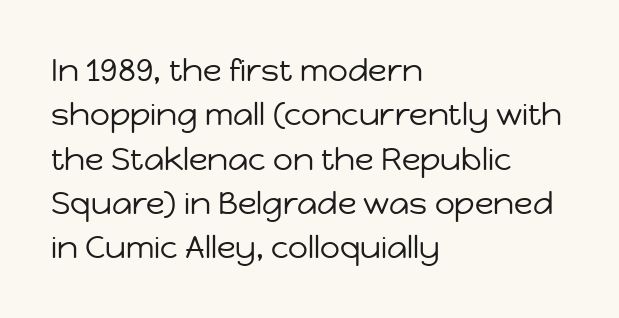
Q: Is the text bold? A: No.
Q: Is the text italic (slanted)? A: No, it is upright.
Q: Is the typeface a serif or a sans-serif typeface? A: Sans-serif.
Q: Is the text underlined? A: No.
Q: How is the paragraph aligned? A: Left-aligned.
Q: Is the spacing between letters normal or unusually wide? A: Normal.
Q: Is the spacing between lines tight, normal or loose? A: Normal.
Q: Width (condensed, normal, or wide)? A: Normal.
Q: Stroke contrast? A: Low.
Q: x-height? A: Medium.
Q: Monospaced? A: No.
